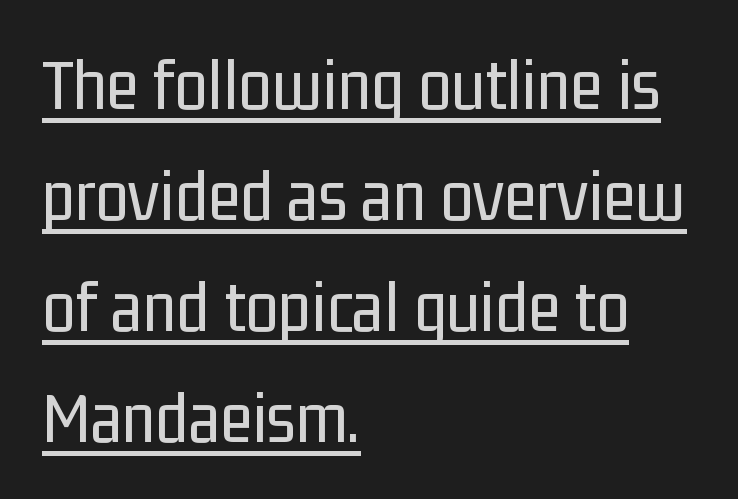
The image shows 75 px regular-weight, condensed sans-serif type, upright; set left-aligned, normal line spacing (1.48x), normal letter spacing, underlined; low stroke contrast and a medium x-height.
